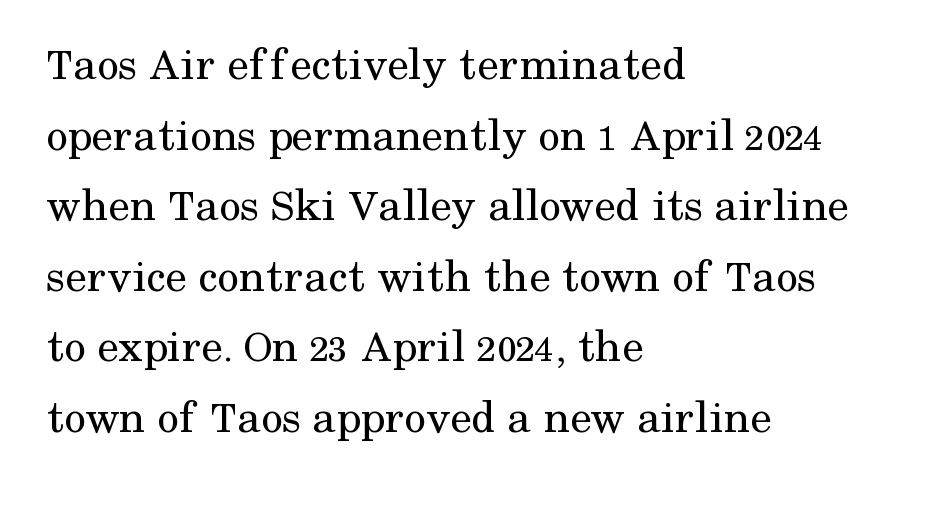
The image shows 48 px regular-weight serif type, upright; set left-aligned, normal line spacing (1.47x), normal letter spacing, not underlined; medium stroke contrast and a medium x-height.
